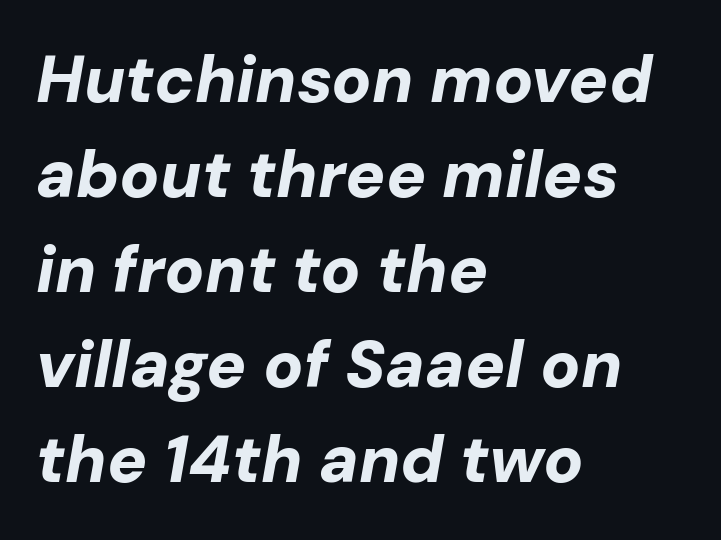
Caption: multi-line text, flush left, ragged right. Note the varied advance widths — an 'i' is clearly narrower than an 'm'. Each word holds together tightly as a unit, with standard inter-letter gaps. Each new line begins a customary step beneath the previous one.
